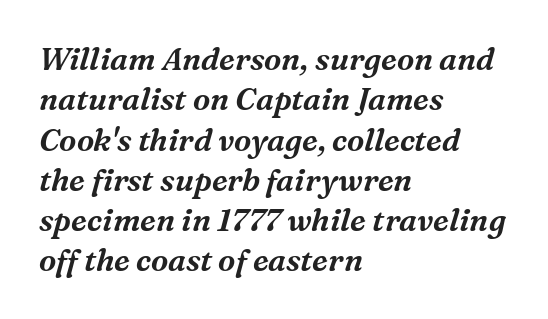
The image shows 31 px serif type, italic (leaning right); set left-aligned, normal line spacing (1.3x), normal letter spacing, not underlined; medium stroke contrast and a medium x-height.
